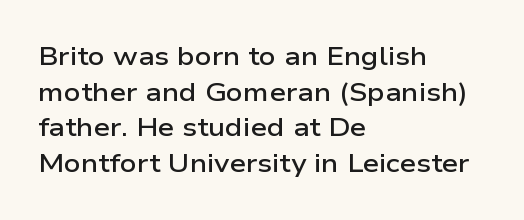
The letters sit at their default tracking, neither squeezed nor spread. Line starts are locked; line ends wander. These words are printed semibold, heavier than regular yet not bold. Does the lettering tilt? It doesn't — this is upright. Students, observe: this is what conventionally led text looks like. Type without underlining.
